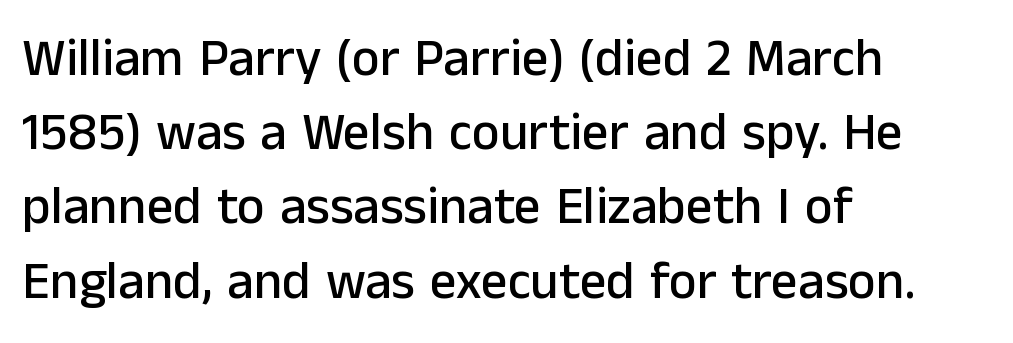
Q: Is the text italic (slanted)? A: No, it is upright.
Q: Is the typeface a serif or a sans-serif typeface? A: Sans-serif.
Q: Is the text underlined? A: No.
Q: How is the paragraph aligned? A: Left-aligned.
Q: Is the spacing between letters normal or unusually wide? A: Normal.
Q: Is the spacing between lines tight, normal or loose? A: Normal.
Q: Width (condensed, normal, or wide)? A: Normal.
Q: Stroke contrast? A: Low.
Q: x-height? A: Medium.
Q: Monospaced? A: No.
